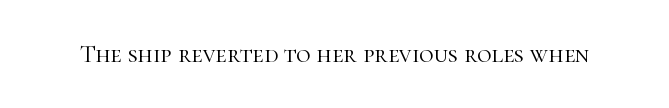
The image shows 25 px text type, upright; set normal letter spacing, not underlined.
